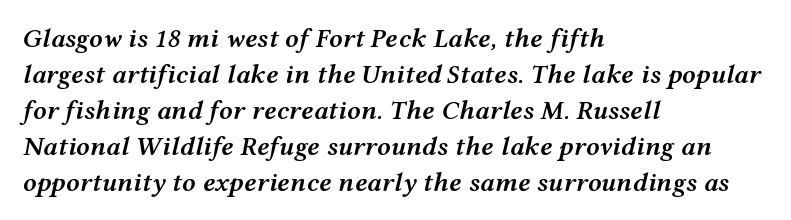
The image shows 27 px text type, italic (leaning right); set left-aligned, normal line spacing (1.33x), normal letter spacing, not underlined.
